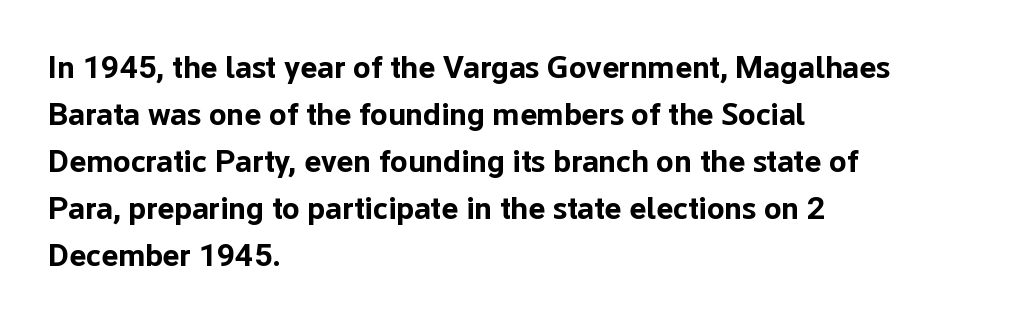
Q: Is the text bold? A: Yes.
Q: Is the text italic (slanted)? A: No, it is upright.
Q: Is the typeface a serif or a sans-serif typeface? A: Sans-serif.
Q: Is the text underlined? A: No.
Q: How is the paragraph aligned? A: Left-aligned.
Q: Is the spacing between letters normal or unusually wide? A: Normal.
Q: Is the spacing between lines tight, normal or loose? A: Normal.
Q: Width (condensed, normal, or wide)? A: Normal.
Q: Stroke contrast? A: Low.
Q: x-height? A: Medium.
Q: Monospaced? A: No.
